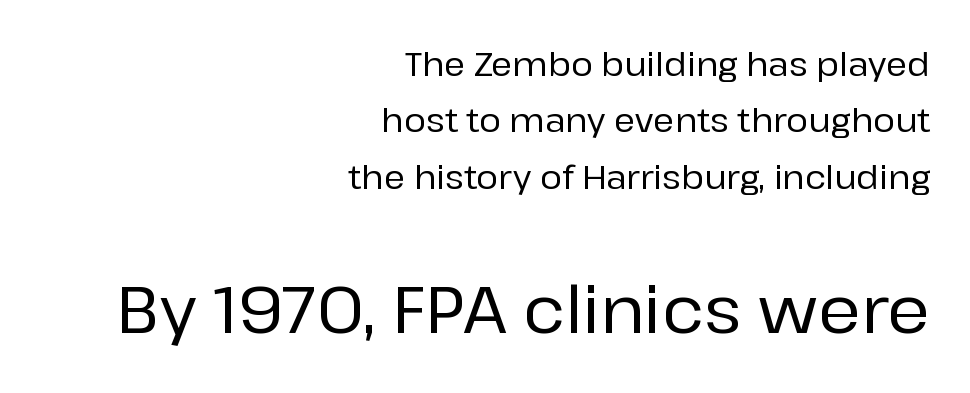
The image shows 66 px sans-serif type, upright; set right-aligned, line spacing 1.71x, normal letter spacing, not underlined; the second (bottom) block is 2.0x larger; low stroke contrast and a medium x-height.
